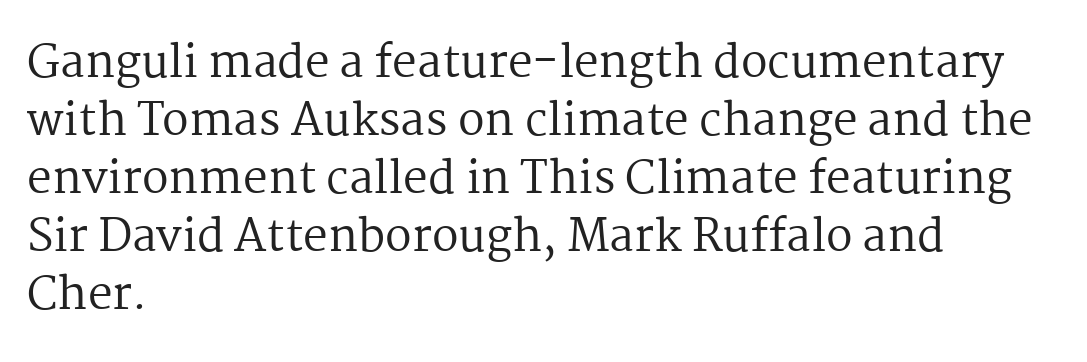
The face used here is seriffed, in the tradition of book romans. Students, observe: this is what conventionally led text looks like. Characters remain perfectly vertical along every line. Words float on clear page, feet unadorned.
